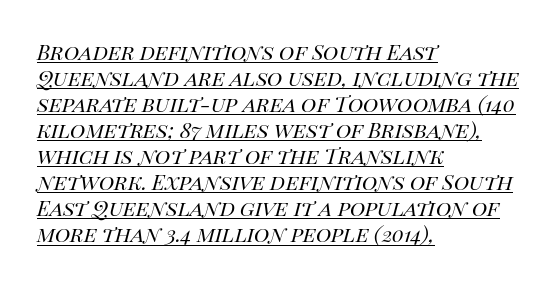
The image shows 21 px text type, italic (leaning right); set left-aligned, line spacing 1.24x, normal letter spacing, underlined.
